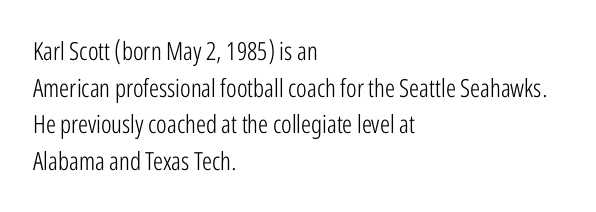
Q: Is the text bold? A: No.
Q: Is the text italic (slanted)? A: No, it is upright.
Q: Is the text underlined? A: No.
Q: How is the paragraph aligned? A: Left-aligned.
Q: Is the spacing between letters normal or unusually wide? A: Normal.
Q: Is the spacing between lines tight, normal or loose? A: Normal.
